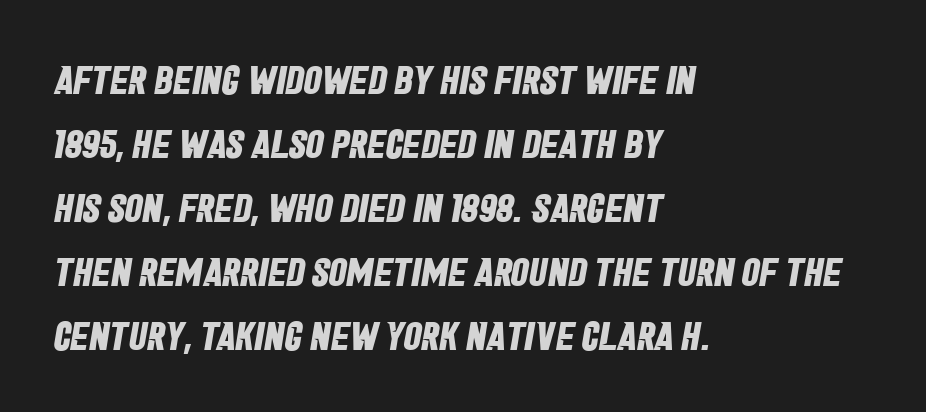
{"serif": "no", "bold": "yes", "weight": "bold", "width": "condensed", "stroke_contrast": "low", "x_height": "large", "monospaced": "no", "underline": "no", "align": "left", "line_spacing": "normal", "line_spacing_ratio": 1.6, "letter_spacing": "normal", "letter_spacing_em": 0.0, "glyph_px": 40}
